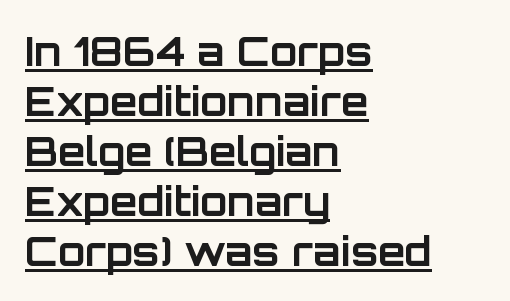
The image shows 40 px bold sans-serif type, upright; set left-aligned, normal line spacing (1.25x), normal letter spacing, underlined; low stroke contrast and a large x-height.
